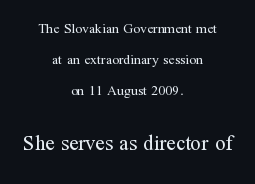
The image shows 21 px text type, upright; set centered, loose line spacing (2.22x), normal letter spacing, not underlined; the second (bottom) block is 1.5x larger.
